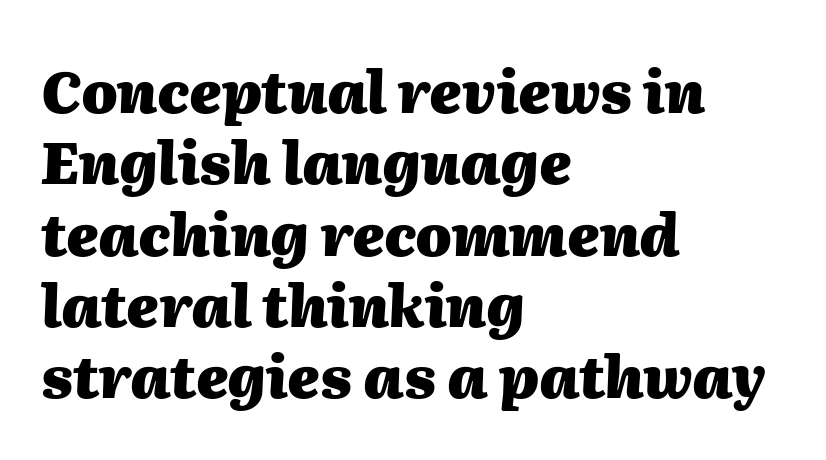
{"italic": "yes", "lean": "right", "slant_degrees": 2, "bold": "yes", "weight": "heavy", "width": "normal", "stroke_contrast": "medium", "x_height": "medium", "monospaced": "no", "underline": "no", "align": "left", "line_spacing_ratio": 1.23, "letter_spacing": "normal", "letter_spacing_em": 0.0, "glyph_px": 58}
